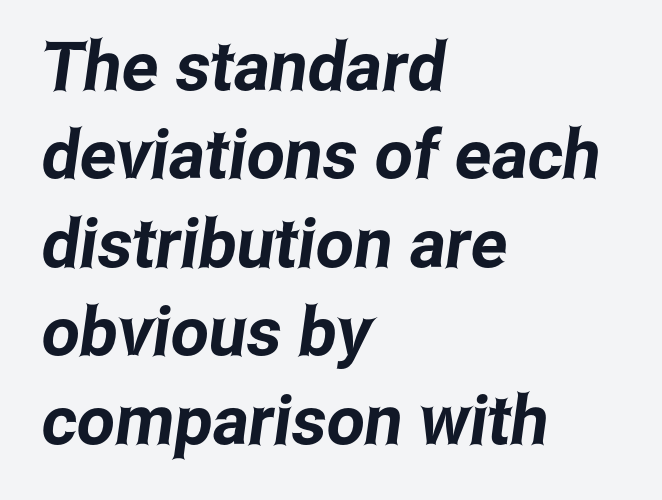
Q: Is the typeface a serif or a sans-serif typeface? A: Sans-serif.
Q: Is the text underlined? A: No.
Q: How is the paragraph aligned? A: Left-aligned.
Q: Is the spacing between letters normal or unusually wide? A: Normal.
Q: Is the spacing between lines tight, normal or loose? A: Normal.
Q: Width (condensed, normal, or wide)? A: Condensed.
Q: Stroke contrast? A: Low.
Q: x-height? A: Medium.
Q: Monospaced? A: No.
